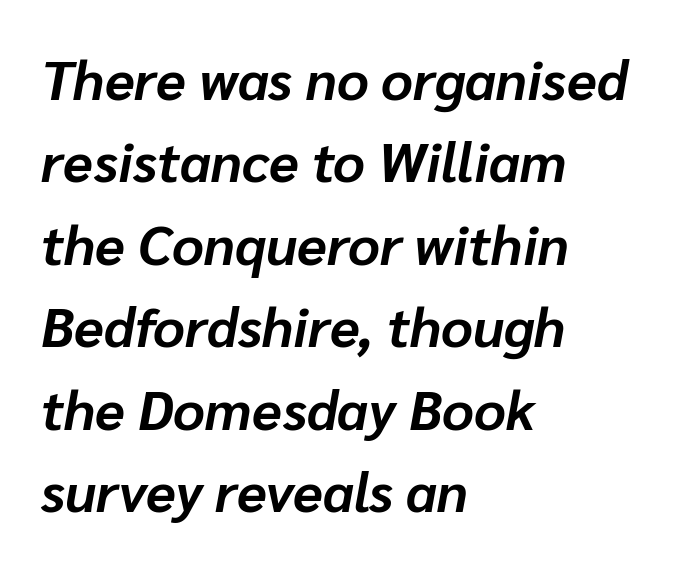
The image shows 55 px bold type, italic (leaning right); set left-aligned, normal line spacing (1.5x), normal letter spacing, not underlined; low stroke contrast and a medium x-height.
